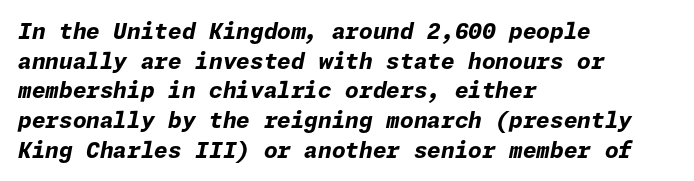
The image shows 22 px bold type, italic (leaning right); set left-aligned, normal line spacing (1.35x), normal letter spacing, not underlined.
